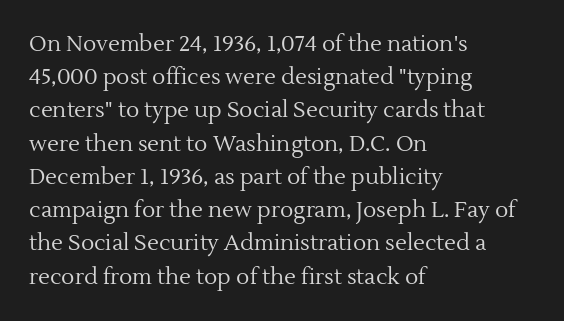
The image shows 22 px text type, upright; set left-aligned, normal line spacing (1.51x), normal letter spacing, not underlined.
